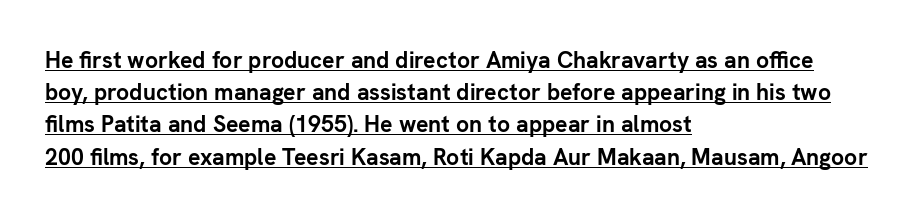
Q: Is the text bold? A: Yes.
Q: Is the text italic (slanted)? A: No, it is upright.
Q: Is the text underlined? A: Yes.
Q: How is the paragraph aligned? A: Left-aligned.
Q: Is the spacing between letters normal or unusually wide? A: Normal.
Q: Is the spacing between lines tight, normal or loose? A: Normal.
